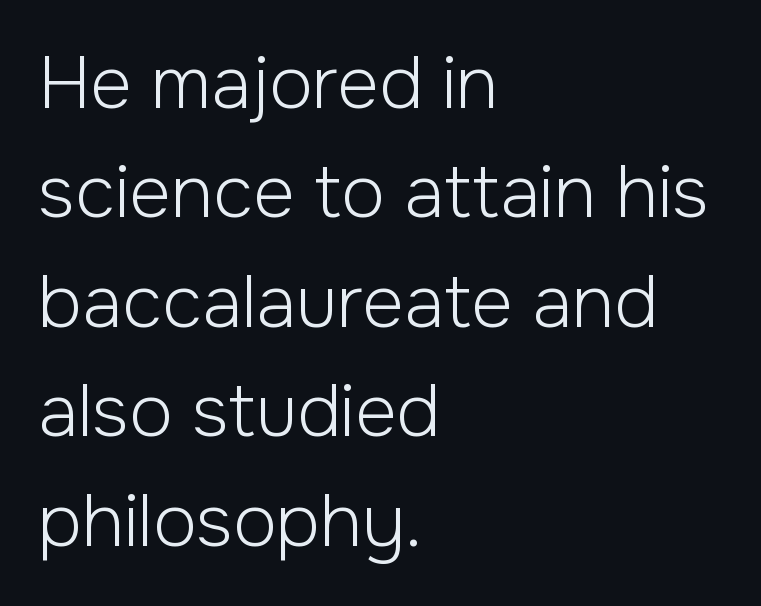
Regular leading. Is this a sans? Yes — the strokes have no serifs. Proportional: the letters do not fall into vertical columns. This rendering uses left alignment, leaving the right contour irregular.
